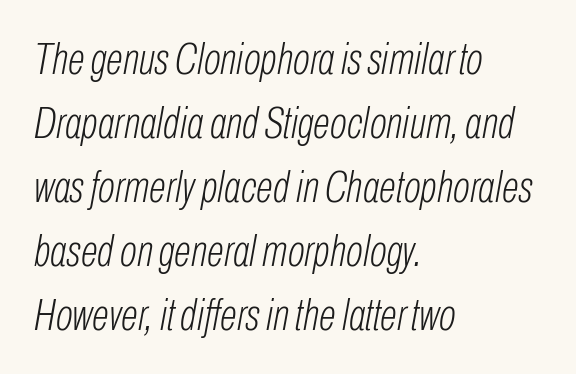
Q: Is the text bold? A: No.
Q: Is the text italic (slanted)? A: Yes, it leans right by about 10 degrees.
Q: Is the text underlined? A: No.
Q: How is the paragraph aligned? A: Left-aligned.
Q: Is the spacing between letters normal or unusually wide? A: Normal.
Q: Is the spacing between lines tight, normal or loose? A: Normal.
Q: Width (condensed, normal, or wide)? A: Condensed.
Q: Stroke contrast? A: Low.
Q: x-height? A: Medium.
Q: Monospaced? A: No.
